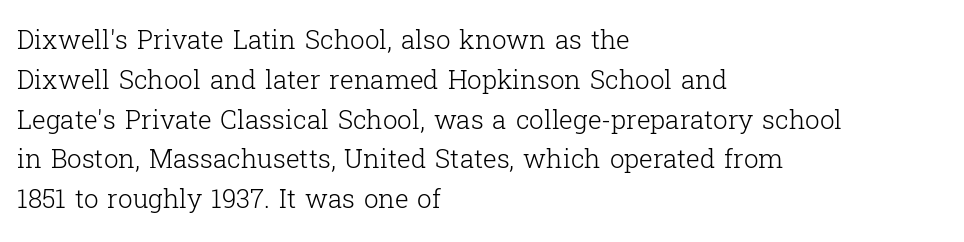
Q: Is the text bold? A: No.
Q: Is the text italic (slanted)? A: No, it is upright.
Q: Is the text underlined? A: No.
Q: How is the paragraph aligned? A: Left-aligned.
Q: Is the spacing between letters normal or unusually wide? A: Normal.
Q: Is the spacing between lines tight, normal or loose? A: Normal.
